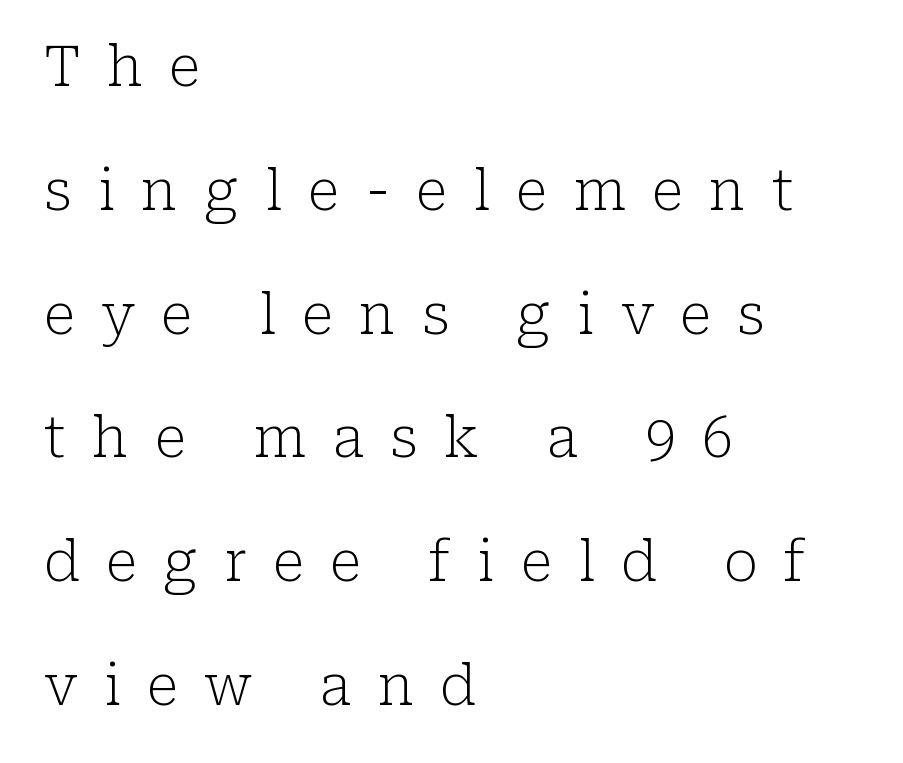
Q: Is the text bold? A: No.
Q: Is the text italic (slanted)? A: No, it is upright.
Q: Is the typeface a serif or a sans-serif typeface? A: Serif.
Q: Is the text underlined? A: No.
Q: How is the paragraph aligned? A: Left-aligned.
Q: Is the spacing between letters normal or unusually wide? A: Unusually wide.
Q: Is the spacing between lines tight, normal or loose? A: Loose.
Q: Width (condensed, normal, or wide)? A: Normal.
Q: Stroke contrast? A: Low.
Q: x-height? A: Medium.
Q: Monospaced? A: No.
